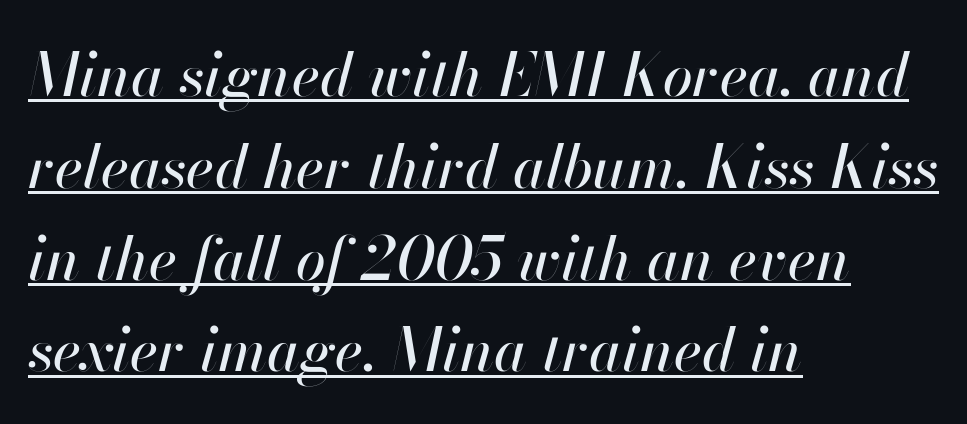
The horizontal fit of the characters is conventional and even. Visually the block forms a straight wall on the left and a jagged coastline on the right. The passage shown is typed in a proportional face where columns would drift. The designer left line spacing at the default.
